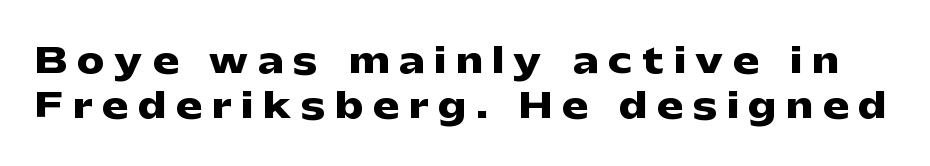
The glyphs are unaccompanied by any horizontal stroke below them. Tall strokes in this sample are plumb rather than angled. This is sans-serif lettering, the kind often seen on screens and signage. Spacing between characters has been opened up far beyond the box default.
